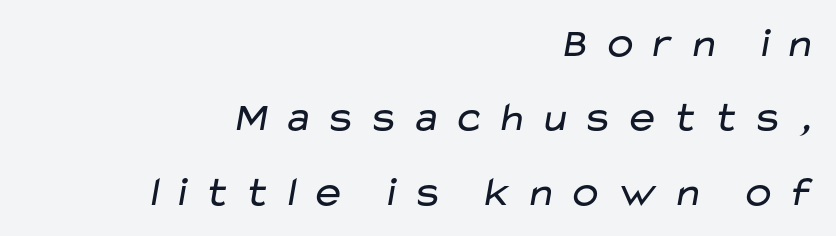
The letters look calm and open, with moderate or lighter stems. I'd call this a sans setting — the letters go barefoot. Does the copy run flush right? Yes — the right margin is perfectly even. Varying glyph widths throughout — classic text-font behaviour. Honestly, there is no underline to notice here at all. Glyph-to-glyph distance is far greater than everyday printed text.
